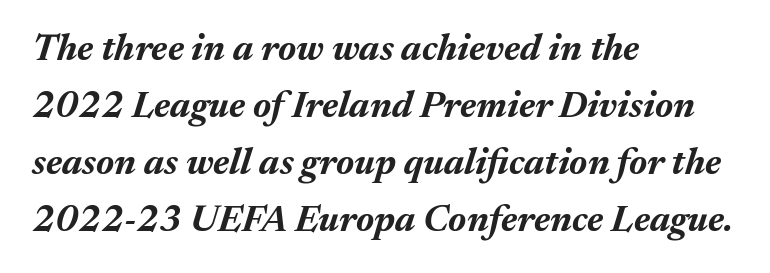
Q: Is the text bold? A: Yes.
Q: Is the text italic (slanted)? A: Yes, it leans right by about 17 degrees.
Q: Is the text underlined? A: No.
Q: How is the paragraph aligned? A: Left-aligned.
Q: Is the spacing between letters normal or unusually wide? A: Normal.
Q: Is the spacing between lines tight, normal or loose? A: Normal.
Q: Width (condensed, normal, or wide)? A: Normal.
Q: Stroke contrast? A: Medium.
Q: x-height? A: Medium.
Q: Monospaced? A: No.
